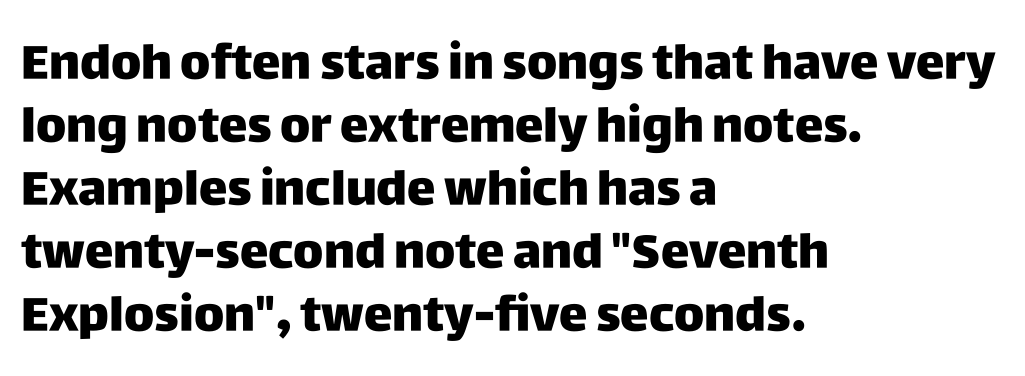
The image shows 48 px sans-serif type, upright; set left-aligned, normal line spacing (1.31x), normal letter spacing, not underlined; low stroke contrast and a large x-height.
